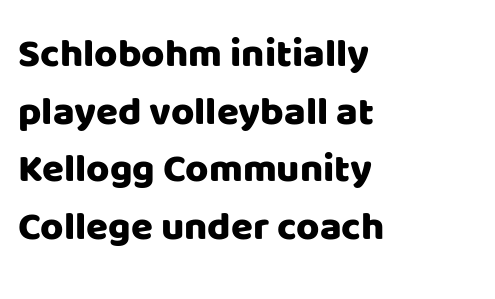
The image shows 40 px sans-serif type, upright; set left-aligned, normal line spacing (1.44x), normal letter spacing, not underlined; low stroke contrast and a large x-height.
